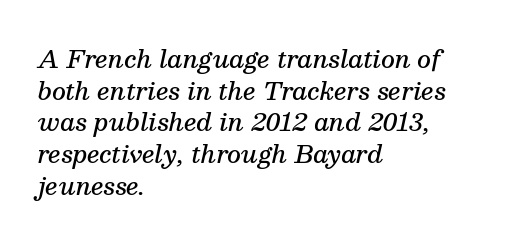
Successive baselines arrive at the customary interval. Glyph-to-glyph distance matches everyday printed text. Its strokes are somewhat broadened, the hallmark of semibold type. An italicized treatment has been applied to the whole sample.
